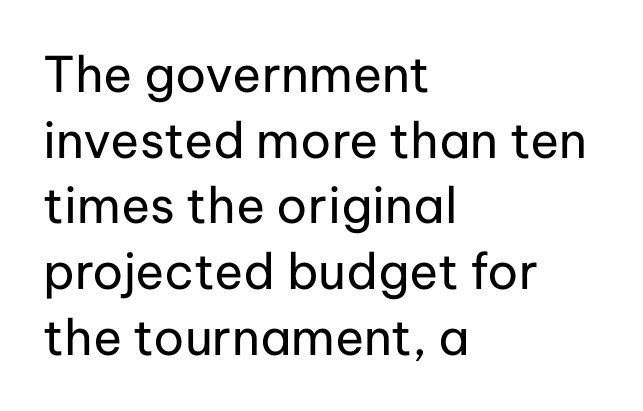
{"serif": "no", "italic": "no", "bold": "no", "weight": "regular", "width": "normal", "stroke_contrast": "low", "x_height": "medium", "monospaced": "no", "underline": "no", "align": "left", "line_spacing": "normal", "line_spacing_ratio": 1.34, "letter_spacing": "normal", "letter_spacing_em": 0.0, "glyph_px": 49}
